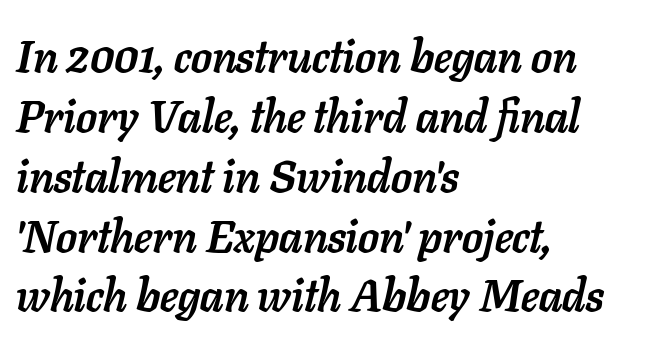
The image shows 45 px semibold type, italic (leaning right); set left-aligned, normal line spacing (1.33x), normal letter spacing, not underlined; low stroke contrast and a medium x-height.
